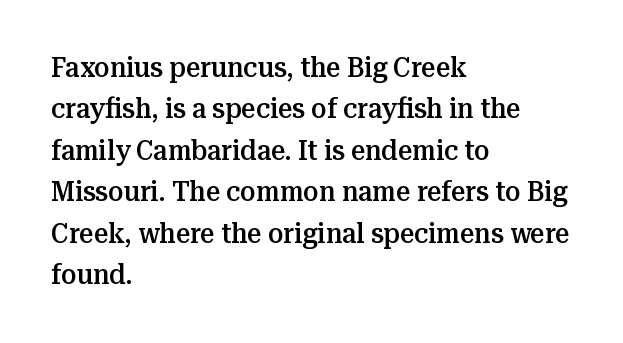
{"serif": "yes", "italic": "no", "bold": "semi", "weight": "semibold", "width": "normal", "stroke_contrast": "medium", "x_height": "medium", "monospaced": "no", "underline": "no", "align": "left", "line_spacing": "normal", "line_spacing_ratio": 1.48, "letter_spacing": "normal", "letter_spacing_em": 0.0, "glyph_px": 28}
